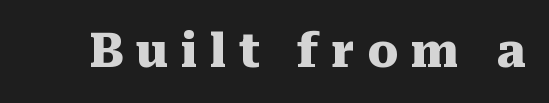
{"serif": "yes", "italic": "no", "bold": "yes", "weight": "heavy", "width": "normal", "stroke_contrast": "medium", "x_height": "medium", "monospaced": "no", "underline": "no", "letter_spacing": "wide", "letter_spacing_em": 0.27, "glyph_px": 46}
